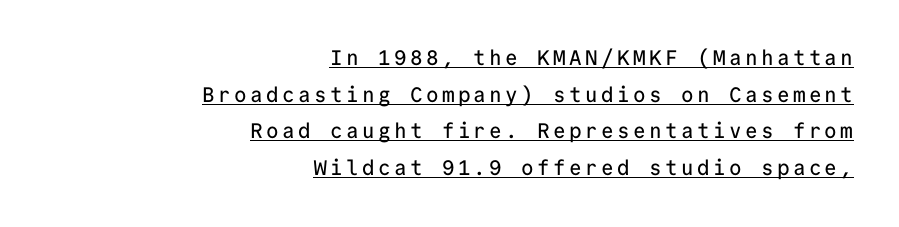
The rendering anchors every line to the right-hand side. Ascenders rise straight up at ninety degrees. The rendered words wear a rule along their underside.
